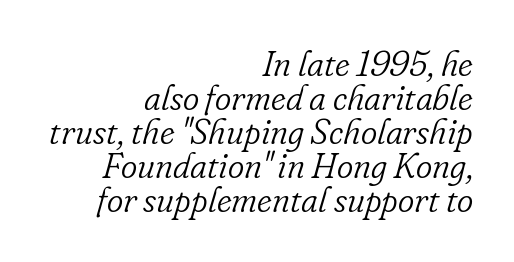
The zone under the glyphs is completely vacant. Are there feet on the stems? There are — it's a serif. Compared with a flush-left layout, this one pins lines to the opposite, right side. Tightly led — the rows are bunched. The weight tops out at a normal text grade.
